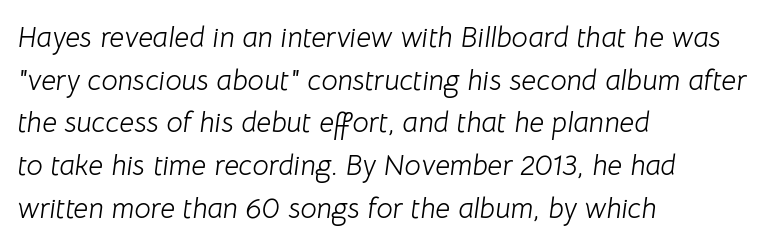
{"italic": "yes", "lean": "right", "slant_degrees": 8, "bold": "no", "weight": "light", "width": "normal", "stroke_contrast": "low", "x_height": "medium", "monospaced": "no", "underline": "no", "align": "left", "line_spacing": "normal", "line_spacing_ratio": 1.47, "letter_spacing": "normal", "letter_spacing_em": 0.0, "glyph_px": 29}
